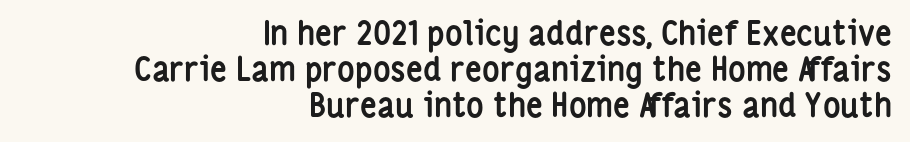
Q: Is the text bold? A: Yes.
Q: Is the text italic (slanted)? A: No, it is upright.
Q: Is the typeface a serif or a sans-serif typeface? A: Sans-serif.
Q: Is the text underlined? A: No.
Q: How is the paragraph aligned? A: Right-aligned.
Q: Is the spacing between letters normal or unusually wide? A: Normal.
Q: Is the spacing between lines tight, normal or loose? A: Tight.
Q: Width (condensed, normal, or wide)? A: Condensed.
Q: Stroke contrast? A: Low.
Q: x-height? A: Medium.
Q: Monospaced? A: No.
